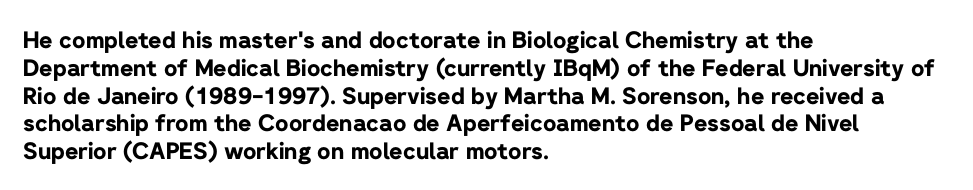
{"italic": "no", "bold": "yes", "underline": "no", "align": "left", "line_spacing_ratio": 1.21, "letter_spacing": "normal", "letter_spacing_em": 0.0, "glyph_px": 23}
